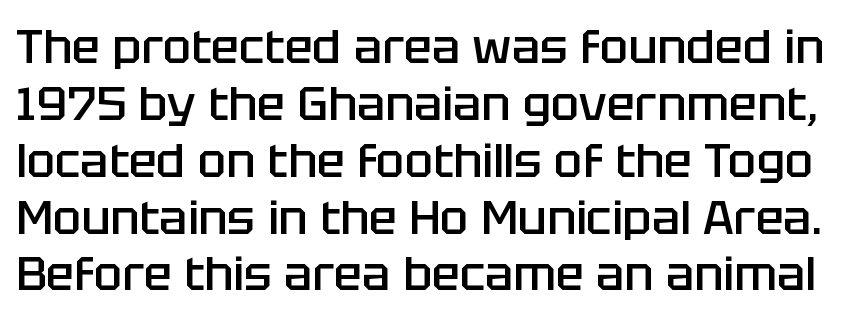
{"serif": "no", "italic": "no", "bold": "semi", "weight": "semibold", "width": "normal", "stroke_contrast": "low", "x_height": "large", "monospaced": "no", "underline": "no", "line_spacing_ratio": 1.21, "letter_spacing": "normal", "letter_spacing_em": 0.0, "glyph_px": 47}
